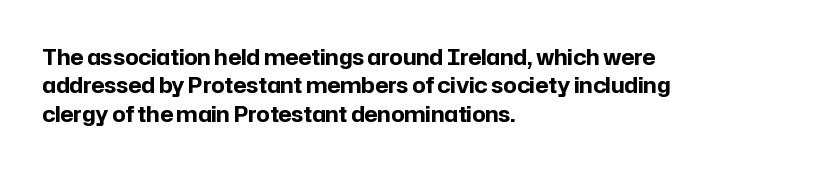
{"italic": "no", "bold": "yes", "underline": "no", "align": "left", "line_spacing": "normal", "line_spacing_ratio": 1.35, "letter_spacing": "normal", "letter_spacing_em": 0.0, "glyph_px": 21}
